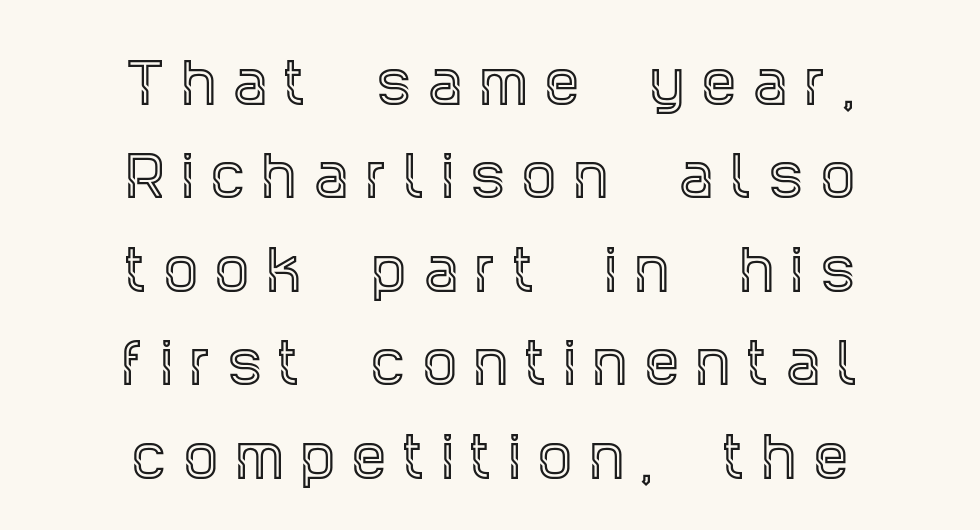
{"serif": "yes", "italic": "no", "width": "condensed", "x_height": "large", "monospaced": "no", "underline": "no", "align": "center", "line_spacing_ratio": 1.73, "letter_spacing": "wide", "letter_spacing_em": 0.33, "glyph_px": 54}
